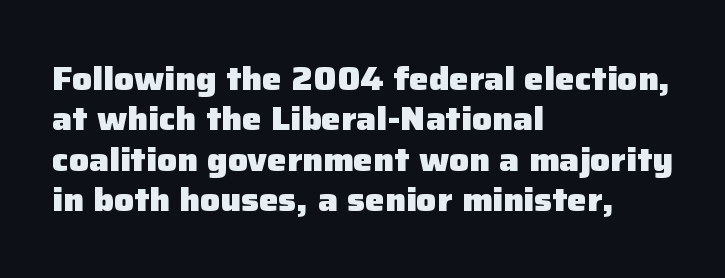
{"serif": "no", "italic": "no", "bold": "yes", "weight": "heavy", "width": "normal", "stroke_contrast": "low", "x_height": "medium", "monospaced": "no", "underline": "no", "align": "left", "line_spacing_ratio": 1.22, "letter_spacing": "normal", "letter_spacing_em": 0.0, "glyph_px": 33}
